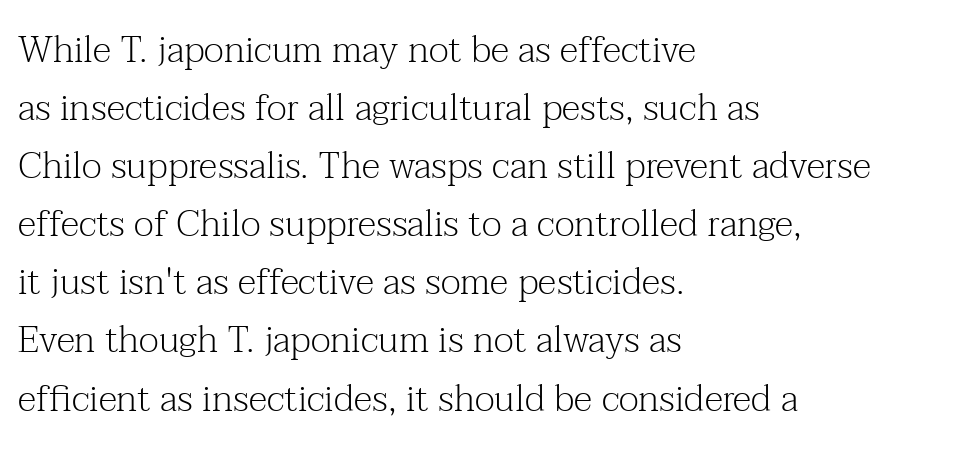
The image shows 37 px light serif type, upright; set left-aligned, normal line spacing (1.57x), normal letter spacing, not underlined; medium stroke contrast and a medium x-height.
